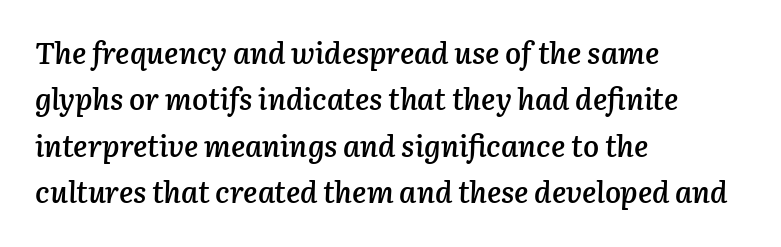
One glance says typical: line gaps are just what's usual. A typesetter would call this proportional, since set widths differ per character. This sample uses plain, unmodified letter spacing. The strokes are fattened partway — semibold, not bold. Check the space under the baseline: it is left empty.
